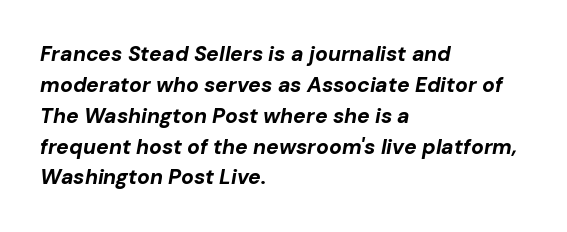
In terms of leading, this rendering sits right in the middle. Posture: slanted. The strip under each line holds only bare page. The face used here has the dense, thick strokes of a bold. Words appear dense and cohesive because spacing is normal.
